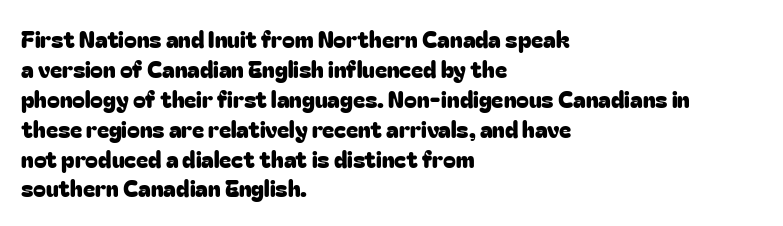
Q: Is the text italic (slanted)? A: No, it is upright.
Q: Is the text underlined? A: No.
Q: How is the paragraph aligned? A: Left-aligned.
Q: Is the spacing between letters normal or unusually wide? A: Normal.
Q: Is the spacing between lines tight, normal or loose? A: Normal.
